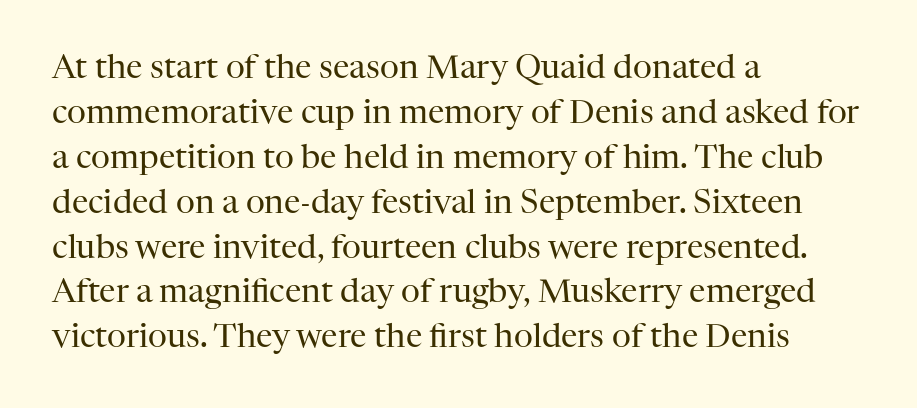
Q: Is the text bold? A: No.
Q: Is the text italic (slanted)? A: No, it is upright.
Q: Is the typeface a serif or a sans-serif typeface? A: Serif.
Q: Is the text underlined? A: No.
Q: How is the paragraph aligned? A: Left-aligned.
Q: Is the spacing between letters normal or unusually wide? A: Normal.
Q: Is the spacing between lines tight, normal or loose? A: Normal.
Q: Width (condensed, normal, or wide)? A: Normal.
Q: Stroke contrast? A: High.
Q: x-height? A: Medium.
Q: Monospaced? A: No.
